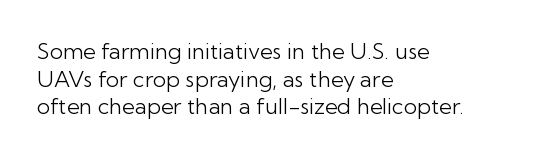
The typeface has the unassuming heft of standard copy or less. Vertical strokes here are truly vertical. A clean baseline with only descenders dipping below it. Default kerning and tracking; the words read as compact shapes.
